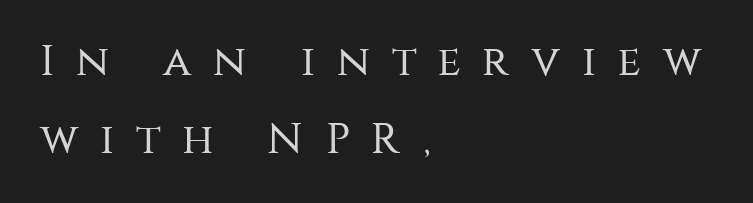
Q: Is the text bold? A: No.
Q: Is the text italic (slanted)? A: No, it is upright.
Q: Is the typeface a serif or a sans-serif typeface? A: Sans-serif.
Q: Is the text underlined? A: No.
Q: How is the paragraph aligned? A: Left-aligned.
Q: Is the spacing between letters normal or unusually wide? A: Unusually wide.
Q: Width (condensed, normal, or wide)? A: Normal.
Q: Stroke contrast? A: Medium.
Q: x-height? A: Large.
Q: Monospaced? A: No.
